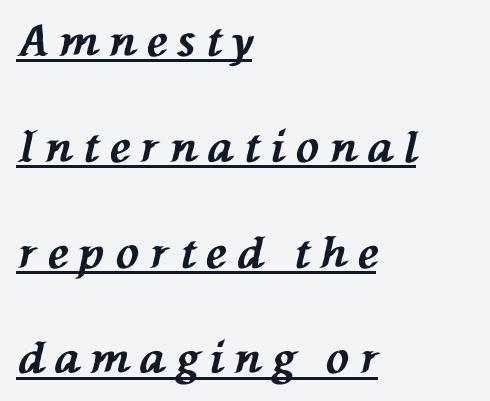
Q: Is the text bold? A: Yes.
Q: Is the text italic (slanted)? A: Yes, it leans left by about 76 degrees.
Q: Is the text underlined? A: Yes.
Q: How is the paragraph aligned? A: Left-aligned.
Q: Is the spacing between letters normal or unusually wide? A: Unusually wide.
Q: Is the spacing between lines tight, normal or loose? A: Loose.
Q: Width (condensed, normal, or wide)? A: Normal.
Q: Stroke contrast? A: Medium.
Q: x-height? A: Medium.
Q: Monospaced? A: No.
